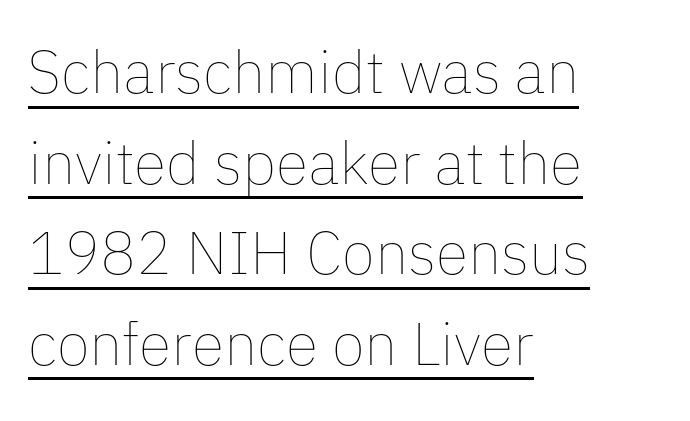
Q: Is the text bold? A: No.
Q: Is the text italic (slanted)? A: No, it is upright.
Q: Is the text underlined? A: Yes.
Q: How is the paragraph aligned? A: Left-aligned.
Q: Is the spacing between letters normal or unusually wide? A: Normal.
Q: Is the spacing between lines tight, normal or loose? A: Normal.
Q: Width (condensed, normal, or wide)? A: Normal.
Q: Stroke contrast? A: Low.
Q: x-height? A: Medium.
Q: Monospaced? A: No.
